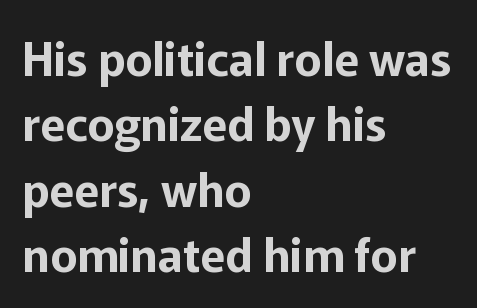
The space beneath each line is pristine and unruled. A typesetter would call this proportional, since set widths differ per character. Italic: no, the glyphs are upright roman. Stroke terminals: plain, sans-serif. The rag falls on the right side of this text block. The block of text has a typical density, with ordinary space between rows.
